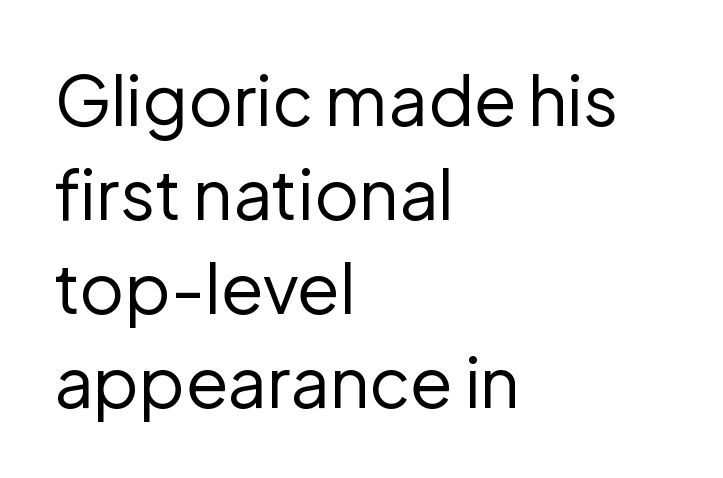
The image shows 69 px regular-weight sans-serif type, upright; set left-aligned, normal line spacing (1.36x), normal letter spacing, not underlined; low stroke contrast and a medium x-height.
